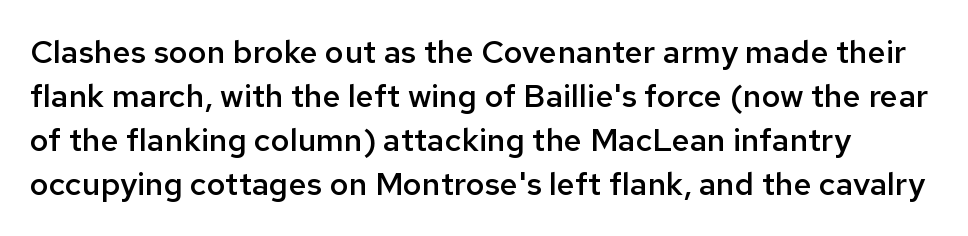
Q: Is the text bold? A: Semi-bold.
Q: Is the text italic (slanted)? A: No, it is upright.
Q: Is the typeface a serif or a sans-serif typeface? A: Sans-serif.
Q: Is the text underlined? A: No.
Q: Is the spacing between letters normal or unusually wide? A: Normal.
Q: Is the spacing between lines tight, normal or loose? A: Normal.
Q: Width (condensed, normal, or wide)? A: Normal.
Q: Stroke contrast? A: Low.
Q: x-height? A: Medium.
Q: Monospaced? A: No.
